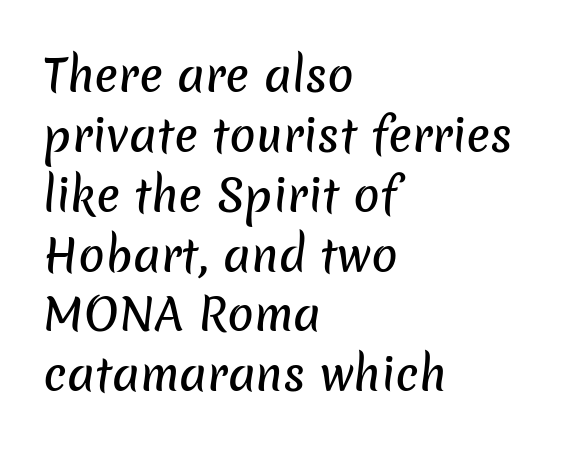
The image shows 44 px sans-serif type; set left-aligned, normal line spacing (1.36x), normal letter spacing, not underlined; low stroke contrast and a medium x-height.
